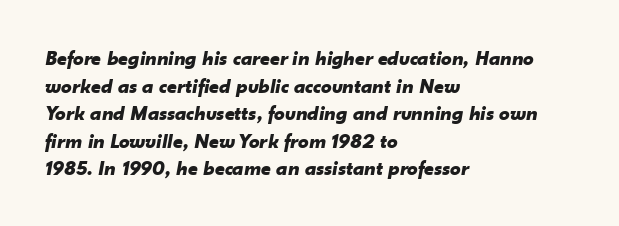
The letters are slanted; this is an italic face. Leftover space on each line is placed entirely after the last word. The face used here is rendered with its standard letterfit. Descender tails drop into unmarked territory. Typographic density is high because the face is bold. Leading: standard.
